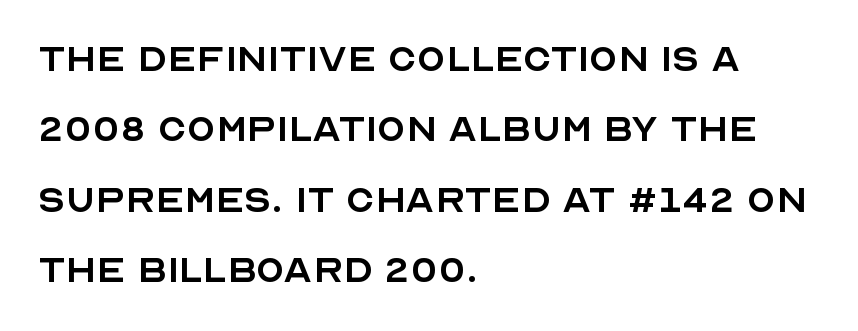
Q: Is the text bold? A: No.
Q: Is the text italic (slanted)? A: No, it is upright.
Q: Is the typeface a serif or a sans-serif typeface? A: Sans-serif.
Q: Is the text underlined? A: No.
Q: How is the paragraph aligned? A: Left-aligned.
Q: Is the spacing between letters normal or unusually wide? A: Normal.
Q: Is the spacing between lines tight, normal or loose? A: Normal.
Q: Width (condensed, normal, or wide)? A: Normal.
Q: x-height? A: Large.
Q: Monospaced? A: No.
